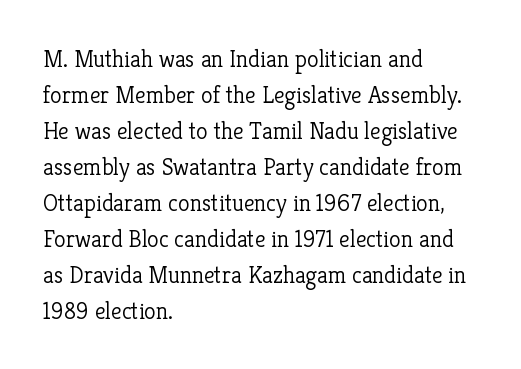
Q: Is the text bold? A: No.
Q: Is the text italic (slanted)? A: No, it is upright.
Q: Is the text underlined? A: No.
Q: How is the paragraph aligned? A: Left-aligned.
Q: Is the spacing between letters normal or unusually wide? A: Normal.
Q: Is the spacing between lines tight, normal or loose? A: Normal.
